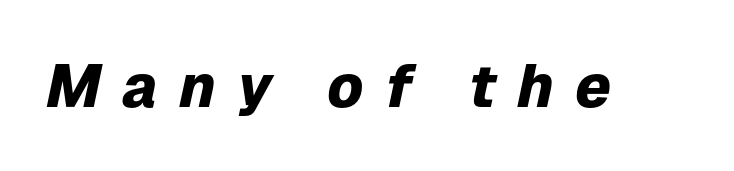
Q: Is the text bold? A: Yes.
Q: Is the text italic (slanted)? A: Yes, it leans right by about 12 degrees.
Q: Is the text underlined? A: No.
Q: Is the spacing between letters normal or unusually wide? A: Unusually wide.
Q: Width (condensed, normal, or wide)? A: Normal.
Q: Stroke contrast? A: Low.
Q: x-height? A: Medium.
Q: Monospaced? A: No.
